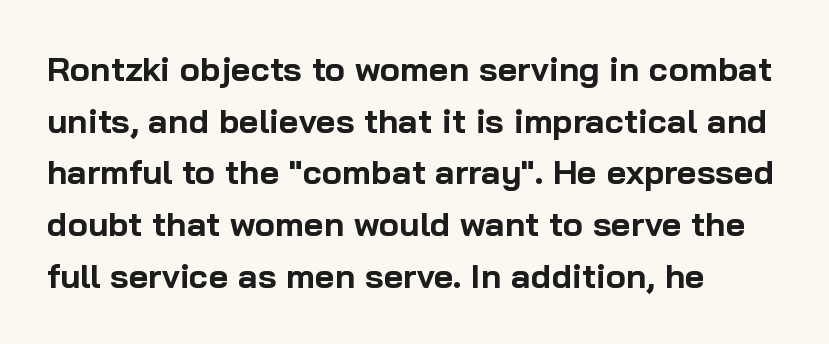
The image shows 34 px bold sans-serif type, upright; set left-aligned, normal line spacing (1.52x), normal letter spacing, not underlined; low stroke contrast and a medium x-height.
